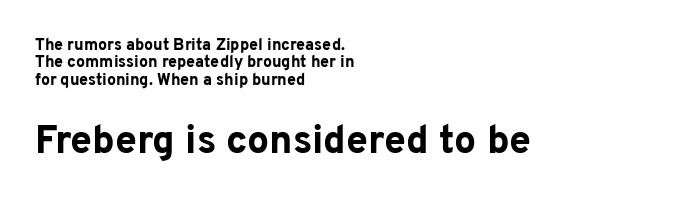
Q: Is the text bold? A: Yes.
Q: Is the text italic (slanted)? A: No, it is upright.
Q: Is the typeface a serif or a sans-serif typeface? A: Sans-serif.
Q: Is the text underlined? A: No.
Q: How is the paragraph aligned? A: Left-aligned.
Q: Is the spacing between letters normal or unusually wide? A: Normal.
Q: Is the spacing between lines tight, normal or loose? A: Tight.
Q: Which block of text is set in a larger size, the first (top) or the second (bottom)? A: The second (bottom) one.
Q: Width (condensed, normal, or wide)? A: Normal.
Q: Stroke contrast? A: Low.
Q: x-height? A: Medium.
Q: Monospaced? A: No.
